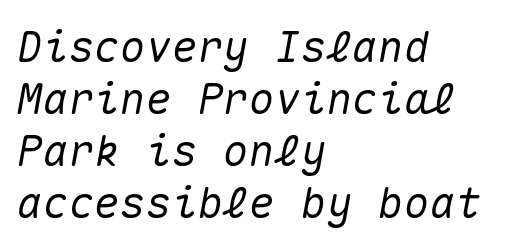
The zone under the glyphs is completely vacant. Fixed-width glyphs throughout — classic coding-font behaviour. Reading down the block, your eye returns to a fixed left position each line. Nothing unusual about the tracking: characters are spaced as the font intends. Tall strokes in this sample are angled rather than plumb.
